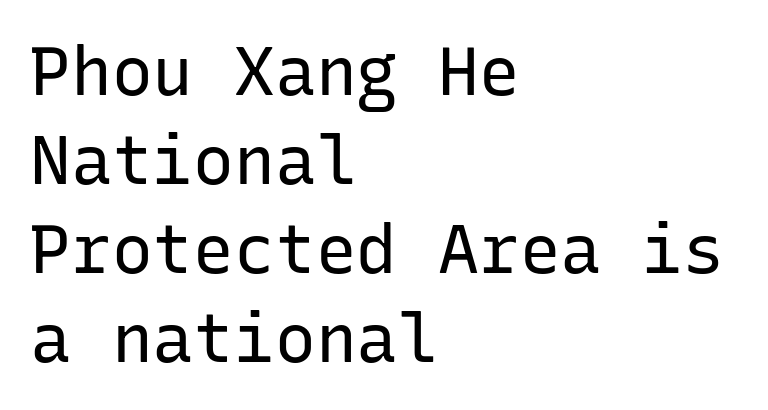
Q: Is the text bold? A: No.
Q: Is the text italic (slanted)? A: No, it is upright.
Q: Is the typeface a serif or a sans-serif typeface? A: Sans-serif.
Q: Is the text underlined? A: No.
Q: How is the paragraph aligned? A: Left-aligned.
Q: Is the spacing between letters normal or unusually wide? A: Normal.
Q: Is the spacing between lines tight, normal or loose? A: Normal.
Q: Width (condensed, normal, or wide)? A: Normal.
Q: Stroke contrast? A: Low.
Q: x-height? A: Medium.
Q: Monospaced? A: Yes.
